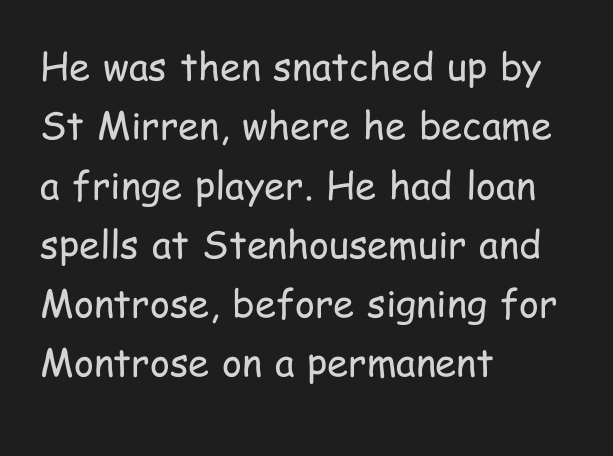
{"serif": "no", "italic": "no", "bold": "no", "weight": "regular", "width": "condensed", "stroke_contrast": "low", "x_height": "medium", "monospaced": "no", "underline": "no", "align": "left", "line_spacing": "normal", "line_spacing_ratio": 1.56, "letter_spacing": "normal", "letter_spacing_em": 0.0, "glyph_px": 38}
